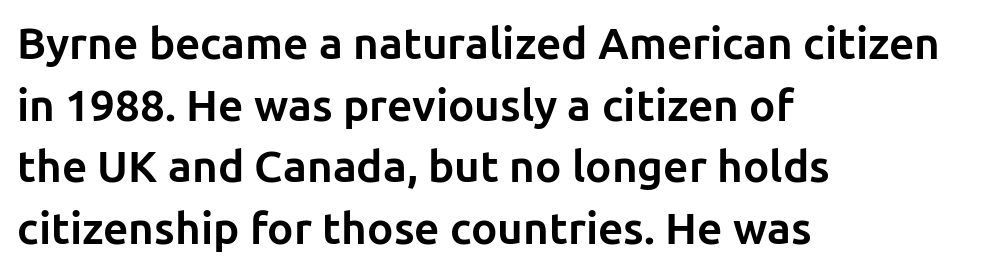
Q: Is the text bold? A: Yes.
Q: Is the text italic (slanted)? A: No, it is upright.
Q: Is the typeface a serif or a sans-serif typeface? A: Sans-serif.
Q: Is the text underlined? A: No.
Q: How is the paragraph aligned? A: Left-aligned.
Q: Is the spacing between letters normal or unusually wide? A: Normal.
Q: Is the spacing between lines tight, normal or loose? A: Normal.
Q: Width (condensed, normal, or wide)? A: Normal.
Q: Stroke contrast? A: Low.
Q: x-height? A: Medium.
Q: Monospaced? A: No.
